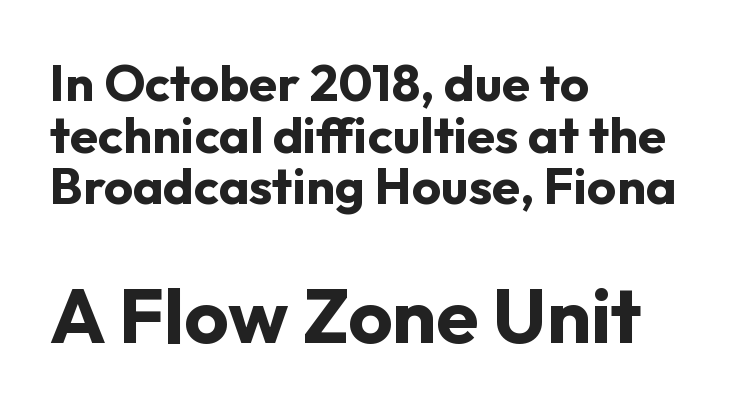
Each letter's strokes conclude bluntly, with no projecting serifs. The paragraph has a hard left edge and a soft right edge. The glyphs have the mass of a bold cut. Each row of text sits above clean, open space. Successive baselines arrive quickly, one right under another. The face used here is proportionally spaced, like ordinary book or web type.
